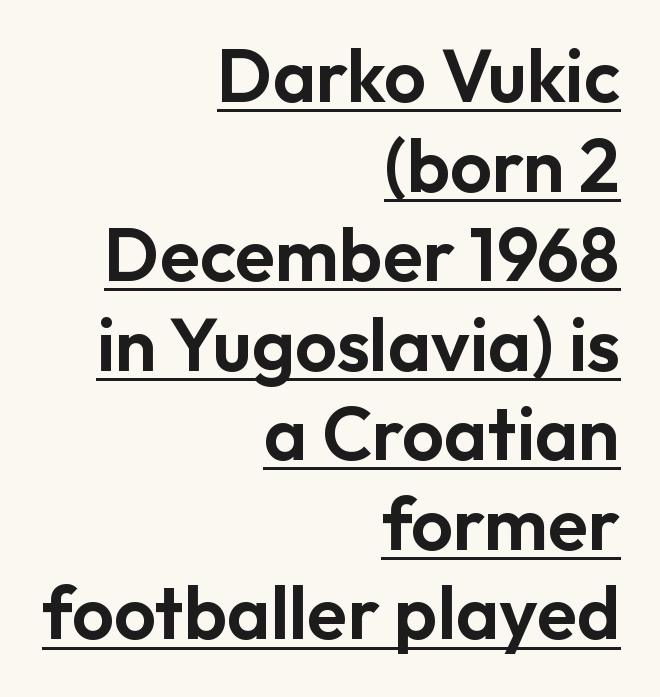
The image shows 74 px sans-serif type, upright; set right-aligned, line spacing 1.21x, normal letter spacing, underlined; low stroke contrast and a medium x-height.
